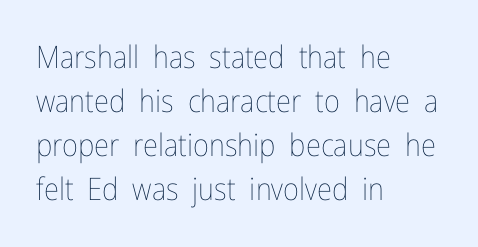
These lines are rendered in a variable-pitch font. Baseline-to-baseline distance is the conventional proportion of letter height. Honestly, the letter spacing is just normal — you wouldn't notice it. Descenders hang freely into open space. Is this a heavy cut? Hardly; it is regular or lighter.
